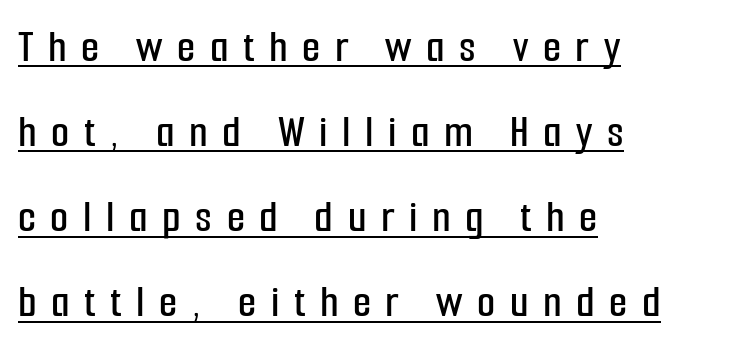
The image shows 47 px condensed sans-serif type, upright; set left-aligned, line spacing 1.81x, unusually wide letter spacing (+0.31 em), underlined; low stroke contrast and a medium x-height.
